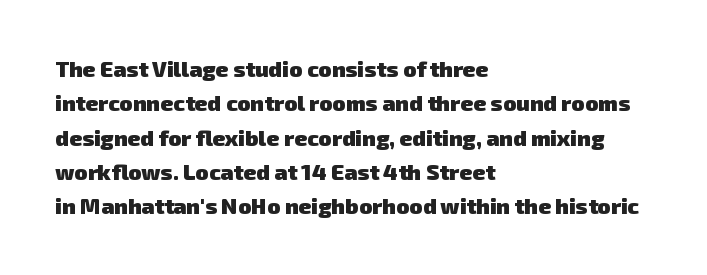
The image shows 22 px bold type; set left-aligned, normal line spacing (1.56x), normal letter spacing, not underlined.
